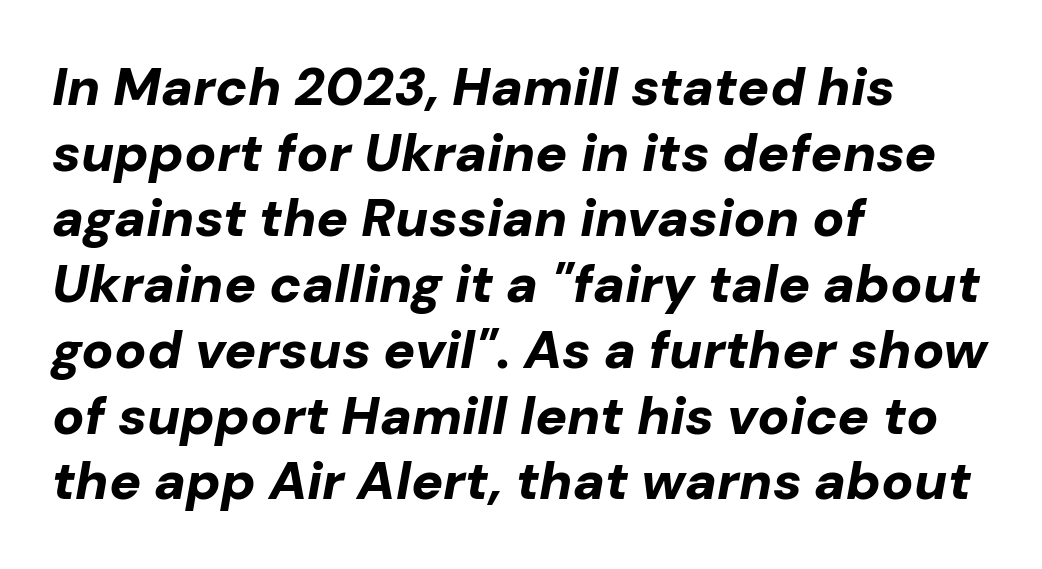
Q: Is the text bold? A: Yes.
Q: Is the text italic (slanted)? A: Yes, it leans right by about 10 degrees.
Q: Is the text underlined? A: No.
Q: How is the paragraph aligned? A: Left-aligned.
Q: Is the spacing between letters normal or unusually wide? A: Normal.
Q: Width (condensed, normal, or wide)? A: Normal.
Q: Stroke contrast? A: Low.
Q: x-height? A: Medium.
Q: Monospaced? A: No.
